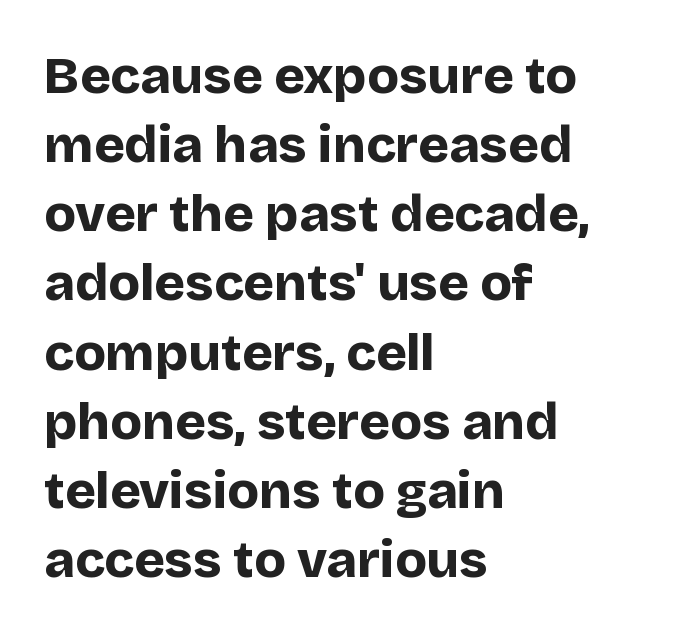
The image shows 52 px bold sans-serif type, upright; set left-aligned, normal line spacing (1.33x), normal letter spacing, not underlined; low stroke contrast and a large x-height.
